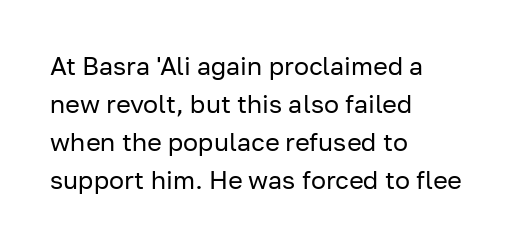
The font's upright variant was chosen for this text. The specimen omits any rule beneath the text block's lines. All the whitespace from short lines collects on the right. Tracking here is standard; glyphs follow each other at the usual distance.
